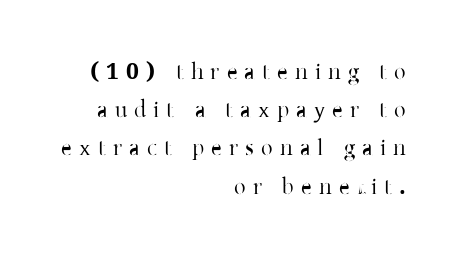
Q: Is the text italic (slanted)? A: No, it is upright.
Q: Is the text underlined? A: No.
Q: How is the paragraph aligned? A: Right-aligned.
Q: Is the spacing between letters normal or unusually wide? A: Unusually wide.
Q: Is the spacing between lines tight, normal or loose? A: Normal.
